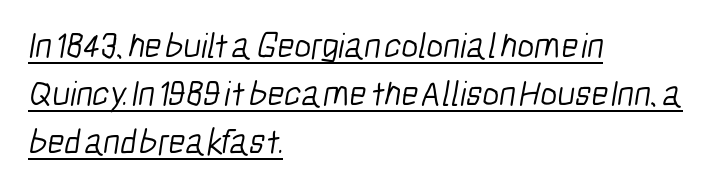
{"serif": "no", "bold": "no", "weight": "light", "width": "condensed", "stroke_contrast": "low", "x_height": "medium", "monospaced": "no", "underline": "yes", "align": "left", "line_spacing": "normal", "line_spacing_ratio": 1.34, "letter_spacing": "normal", "letter_spacing_em": 0.0, "glyph_px": 36}
